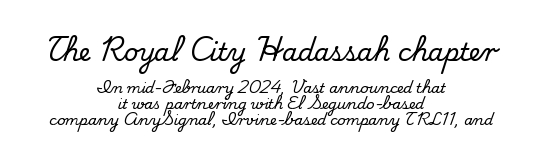
Q: Is the text italic (slanted)? A: Yes.
Q: Is the text underlined? A: No.
Q: How is the paragraph aligned? A: Centered.
Q: Is the spacing between letters normal or unusually wide? A: Normal.
Q: Is the spacing between lines tight, normal or loose? A: Tight.
Q: Which block of text is set in a larger size, the first (top) or the second (bottom)? A: The first (top) one.
